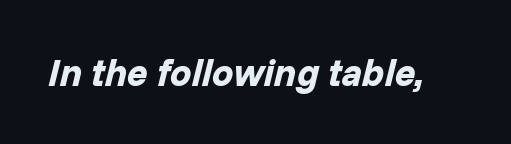
Q: Is the text bold? A: Yes.
Q: Is the text italic (slanted)? A: Yes, it leans right by about 14 degrees.
Q: Is the text underlined? A: No.
Q: Is the spacing between letters normal or unusually wide? A: Normal.
Q: Width (condensed, normal, or wide)? A: Normal.
Q: Stroke contrast? A: Low.
Q: x-height? A: Medium.
Q: Monospaced? A: No.
